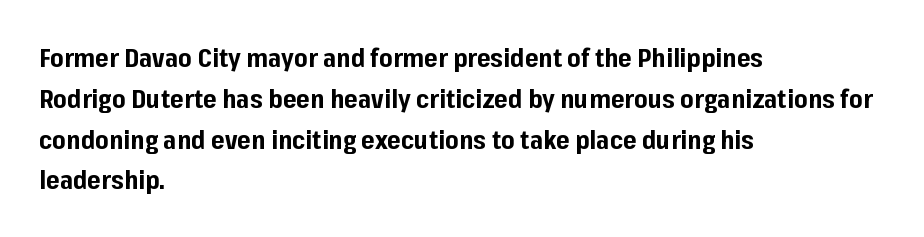
A dark, heavy texture on the line: the type is bold. Characters follow at the spacing the type designer built in. The designer left line spacing at the default. Unmarked baselines from the first word to the last. Posture: vertical.
